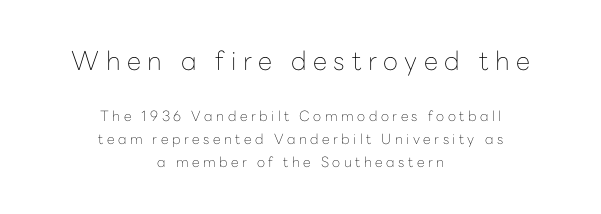
{"italic": "no", "bold": "no", "underline": "no", "align": "center", "line_spacing": "normal", "line_spacing_ratio": 1.65, "letter_spacing": "wide", "letter_spacing_em": 0.25, "larger_block": "first", "size_ratio": 1.86, "glyph_px": 26}
